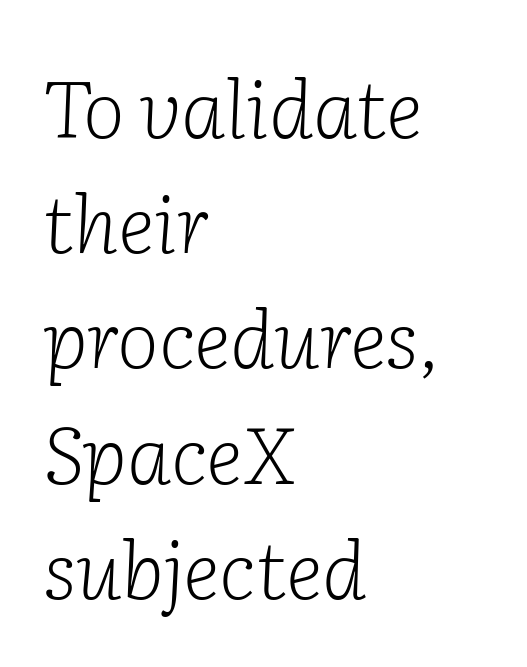
The image shows 80 px light serif type, italic (leaning right); set left-aligned, normal line spacing (1.44x), normal letter spacing, not underlined; low stroke contrast and a medium x-height.
